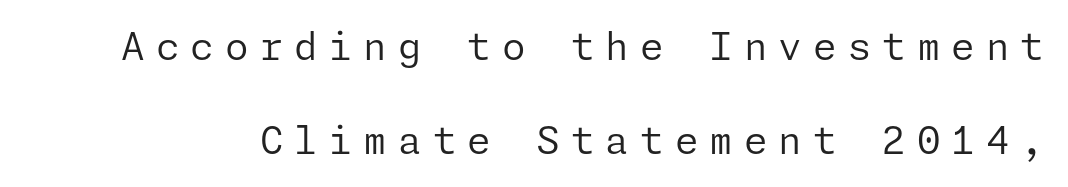
The lettering holds an erect, upright posture throughout. The typeface chosen for these lines omits serifs. The strokes carry an ordinary text weight at most. Loosely led — the rows are spread out. A typesetter would call this heavily tracked-out type.
